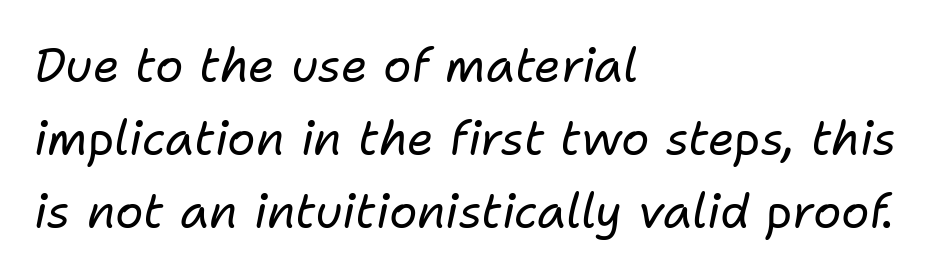
{"italic": "yes", "lean": "right", "slant_degrees": 11, "bold": "no", "weight": "regular", "width": "normal", "stroke_contrast": "low", "x_height": "medium", "monospaced": "no", "underline": "no", "align": "left", "line_spacing": "normal", "line_spacing_ratio": 1.55, "letter_spacing": "normal", "letter_spacing_em": 0.0, "glyph_px": 47}
